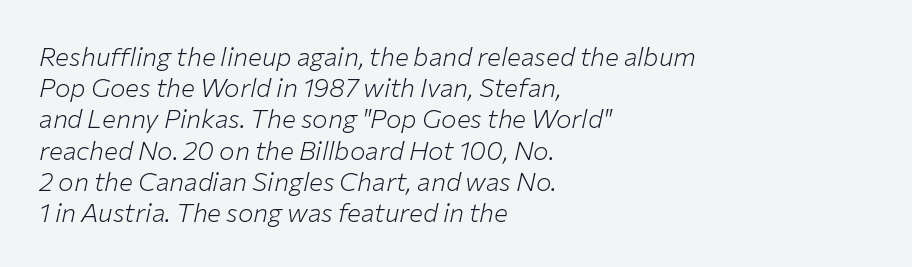
{"italic": "yes", "lean": "right", "slant_degrees": 12, "bold": "no", "underline": "no", "align": "left", "line_spacing_ratio": 1.2, "letter_spacing": "normal", "letter_spacing_em": 0.0, "glyph_px": 26}
